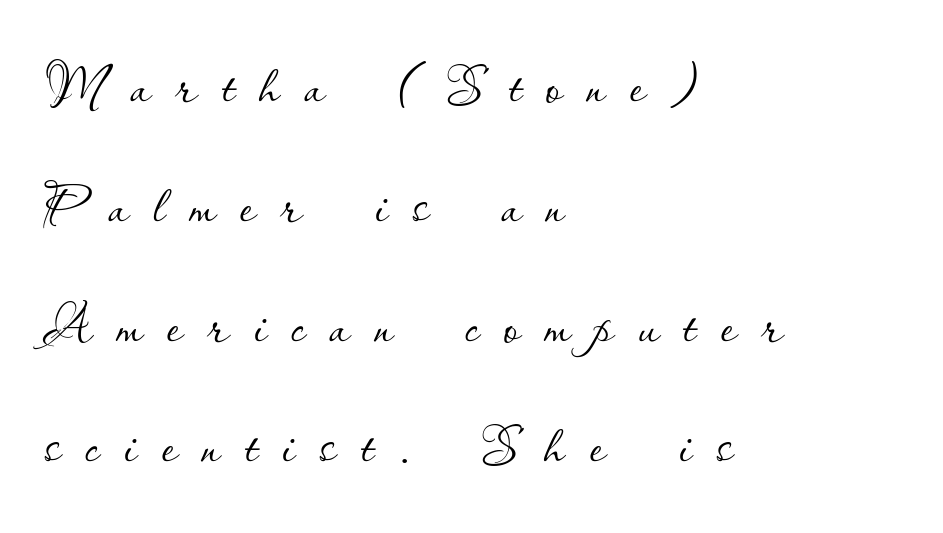
Loose tracking; the words dissolve into strings of separated letters. Honestly, there is no underline to notice here at all. Where is the straight margin? On the left. What's the leading like? Ordinary, nothing unusual.
